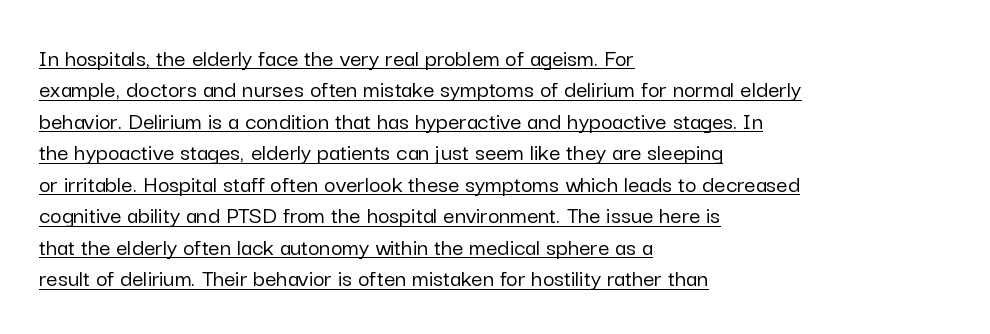
The image shows 25 px text type, upright; set left-aligned, normal line spacing (1.26x), normal letter spacing, underlined.
